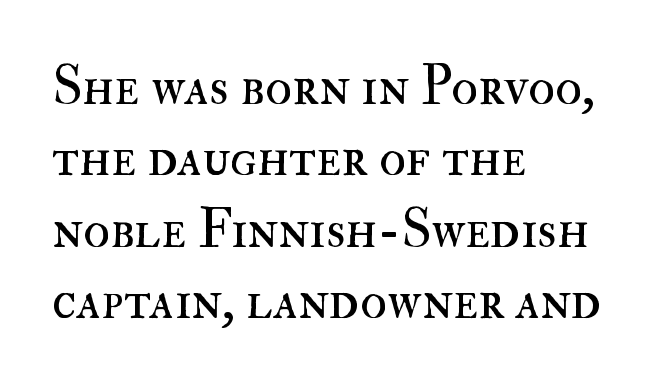
The image shows 55 px regular-weight type, upright; set left-aligned, normal line spacing (1.3x), normal letter spacing, not underlined; high stroke contrast and a small x-height.
